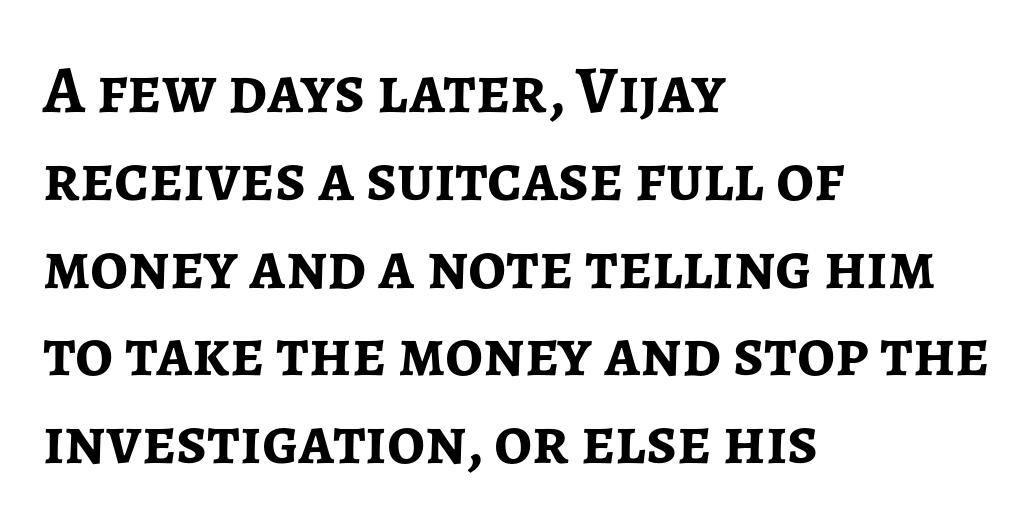
Emphasis by weight is at full strength: bold. The compositor pushed each line to the left boundary. Here the designer chose a conventional face with non-uniform glyph widths. Honestly, there is no underline to notice here at all. When letters stand straight like this, we call the style roman or upright.
